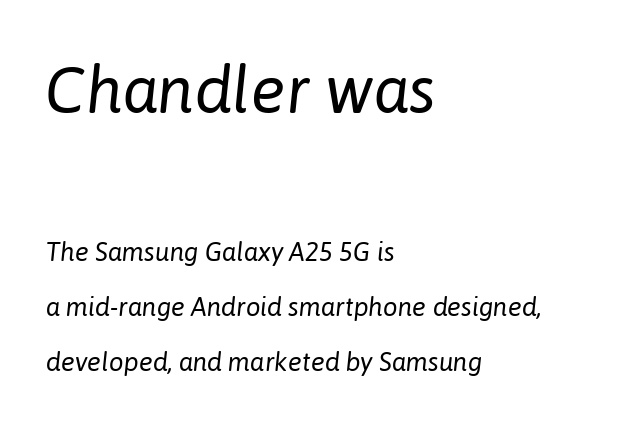
Q: Is the text bold? A: No.
Q: Is the text italic (slanted)? A: Yes, it leans right by about 6 degrees.
Q: Is the text underlined? A: No.
Q: How is the paragraph aligned? A: Left-aligned.
Q: Is the spacing between letters normal or unusually wide? A: Normal.
Q: Is the spacing between lines tight, normal or loose? A: Loose.
Q: Which block of text is set in a larger size, the first (top) or the second (bottom)? A: The first (top) one.
Q: Width (condensed, normal, or wide)? A: Normal.
Q: Stroke contrast? A: Low.
Q: x-height? A: Medium.
Q: Monospaced? A: No.
